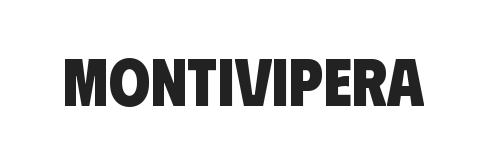
{"serif": "no", "bold": "yes", "weight": "heavy", "width": "condensed", "stroke_contrast": "low", "x_height": "large", "monospaced": "no", "underline": "no", "letter_spacing": "normal", "letter_spacing_em": 0.0, "glyph_px": 67}
